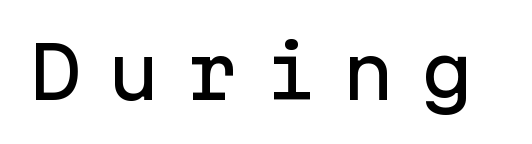
The image shows 71 px sans-serif type, upright, monospaced; set unusually wide letter spacing (+0.35 em), not underlined; low stroke contrast and a medium x-height.
